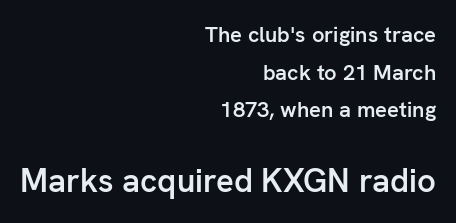
{"serif": "no", "italic": "no", "bold": "semi", "weight": "semibold", "width": "normal", "stroke_contrast": "low", "x_height": "medium", "monospaced": "no", "underline": "no", "align": "right", "line_spacing_ratio": 1.71, "letter_spacing": "normal", "letter_spacing_em": 0.0, "larger_block": "second", "size_ratio": 1.5, "glyph_px": 33}
